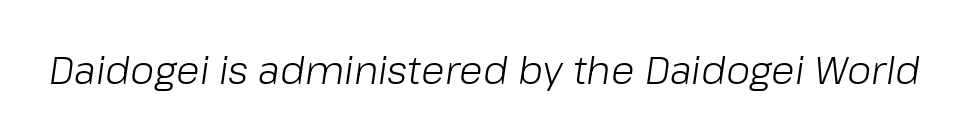
{"italic": "yes", "lean": "right", "slant_degrees": 8, "bold": "no", "weight": "light", "width": "normal", "stroke_contrast": "low", "x_height": "medium", "monospaced": "no", "underline": "no", "letter_spacing": "normal", "letter_spacing_em": 0.0, "glyph_px": 39}
